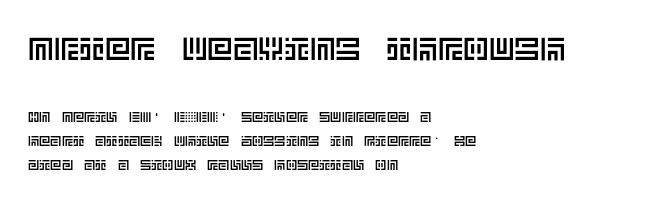
The image shows 32 px text type, upright; set left-aligned, line spacing 1.71x, normal letter spacing, not underlined; the first (top) block is 2.29x larger; a large x-height.
